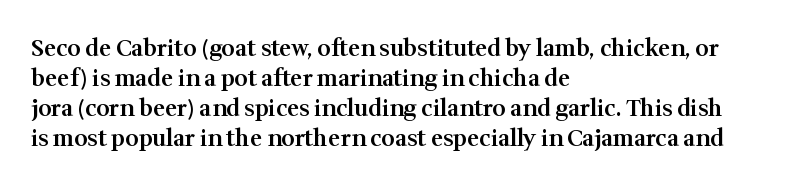
Q: Is the text bold? A: Semi-bold.
Q: Is the text italic (slanted)? A: No, it is upright.
Q: Is the text underlined? A: No.
Q: How is the paragraph aligned? A: Left-aligned.
Q: Is the spacing between letters normal or unusually wide? A: Normal.
Q: Is the spacing between lines tight, normal or loose? A: Normal.
